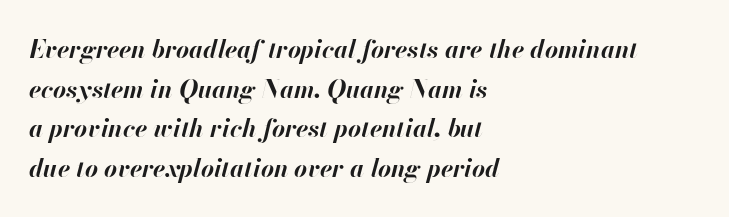
{"italic": "yes", "lean": "right", "slant_degrees": 13, "bold": "yes", "underline": "no", "align": "left", "line_spacing": "normal", "line_spacing_ratio": 1.59, "letter_spacing": "normal", "letter_spacing_em": 0.0, "glyph_px": 25}
